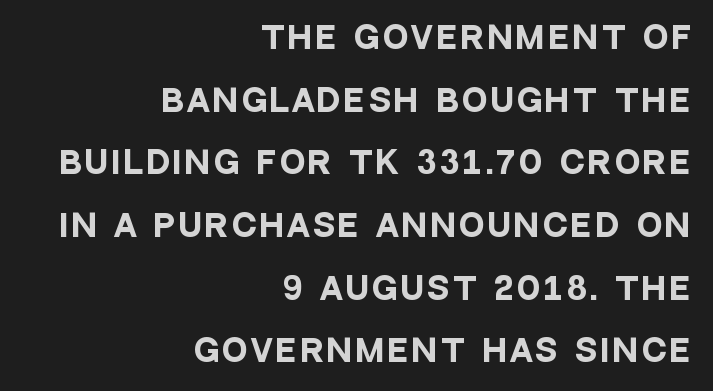
{"serif": "no", "italic": "no", "bold": "yes", "weight": "heavy", "width": "condensed", "stroke_contrast": "low", "x_height": "large", "monospaced": "no", "underline": "no", "align": "right", "line_spacing": "loose", "line_spacing_ratio": 2.09, "glyph_px": 30}
